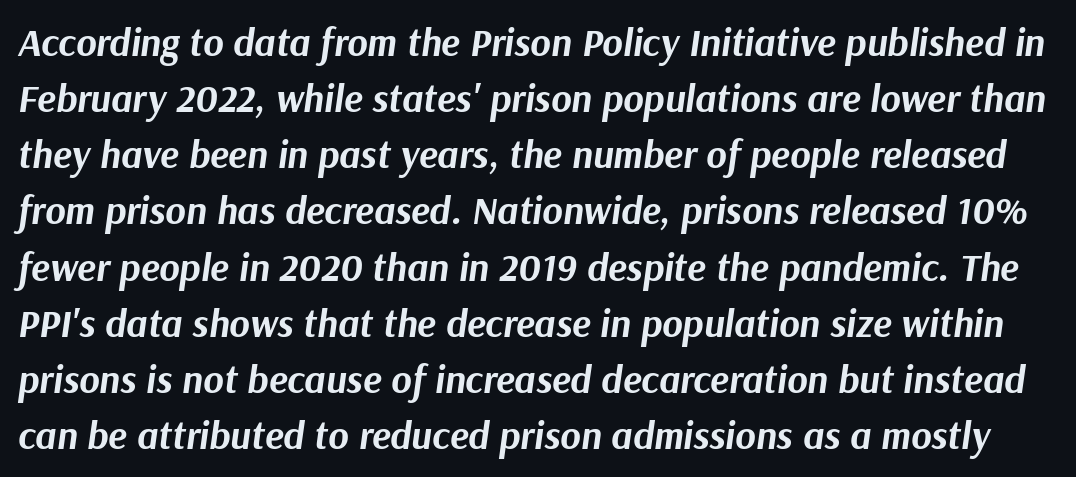
Letters rest on an invisible, unmarked baseline. Weight check: bold — yes, fully. Tracking value appears to be zero — textbook default spacing. When letters slant like this, we call the style italic. These lines are rendered in a variable-pitch font. The vertical gap from one line to the next is medium.
